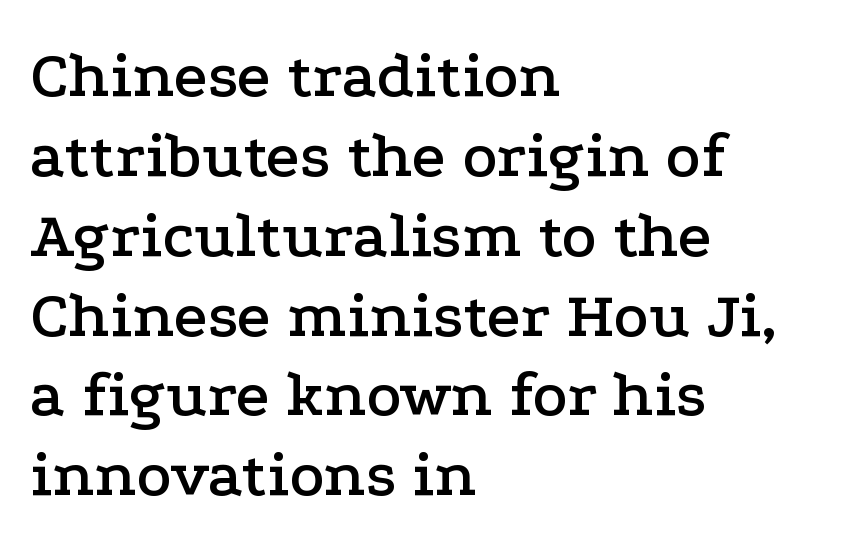
The image shows 66 px wide serif type, upright; set left-aligned, line spacing 1.21x, normal letter spacing, not underlined; low stroke contrast and a medium x-height.
